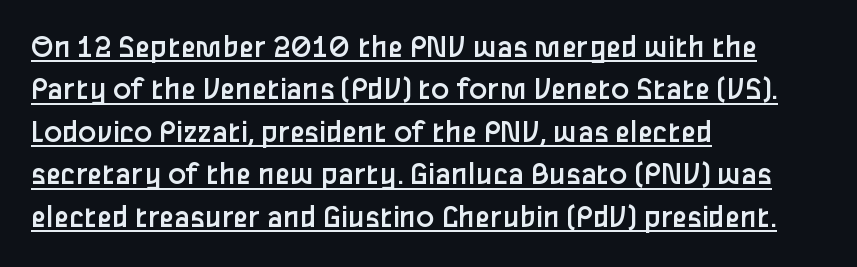
Q: Is the text bold? A: No.
Q: Is the text italic (slanted)? A: No, it is upright.
Q: Is the typeface a serif or a sans-serif typeface? A: Sans-serif.
Q: Is the text underlined? A: Yes.
Q: How is the paragraph aligned? A: Left-aligned.
Q: Is the spacing between letters normal or unusually wide? A: Normal.
Q: Is the spacing between lines tight, normal or loose? A: Normal.
Q: Width (condensed, normal, or wide)? A: Normal.
Q: Stroke contrast? A: Low.
Q: x-height? A: Medium.
Q: Monospaced? A: No.
